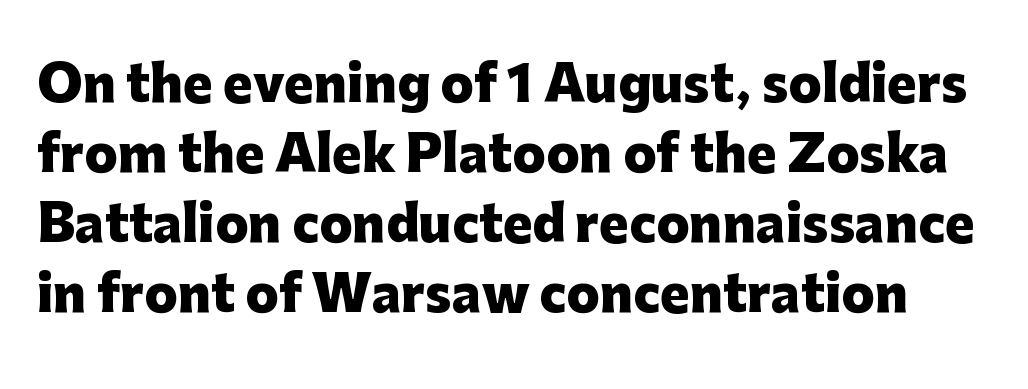
The image shows 49 px heavy sans-serif type, upright; set normal line spacing (1.43x), normal letter spacing, not underlined; low stroke contrast and a medium x-height.
